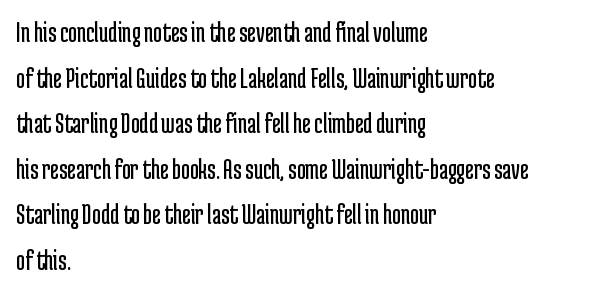
{"serif": "no", "italic": "no", "bold": "no", "weight": "regular", "width": "condensed", "stroke_contrast": "low", "x_height": "medium", "monospaced": "no", "underline": "no", "align": "left", "line_spacing": "normal", "line_spacing_ratio": 1.52, "letter_spacing": "normal", "letter_spacing_em": 0.0, "glyph_px": 30}
